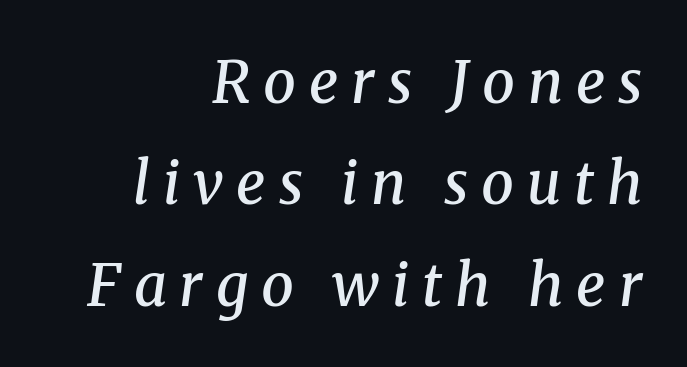
The image shows 58 px semibold serif type, italic (leaning right); set right-aligned, line spacing 1.75x, unusually wide letter spacing (+0.22 em), not underlined; medium stroke contrast and a medium x-height.
